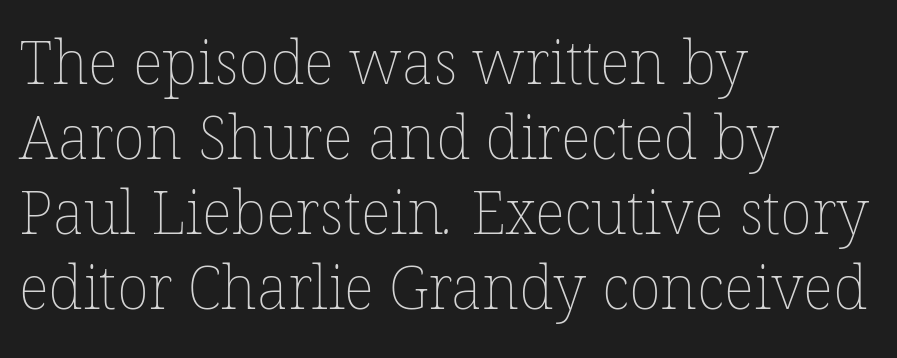
The image shows 60 px thin type; set left-aligned, normal line spacing (1.25x), normal letter spacing, not underlined; low stroke contrast and a medium x-height.
